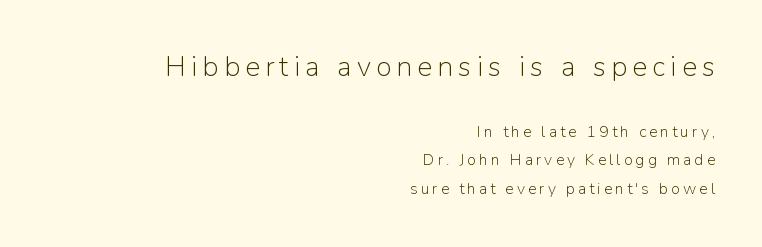
Q: Is the text bold? A: No.
Q: Is the text italic (slanted)? A: No, it is upright.
Q: Is the typeface a serif or a sans-serif typeface? A: Sans-serif.
Q: Is the text underlined? A: No.
Q: How is the paragraph aligned? A: Right-aligned.
Q: Which block of text is set in a larger size, the first (top) or the second (bottom)? A: The first (top) one.
Q: Width (condensed, normal, or wide)? A: Normal.
Q: Stroke contrast? A: Low.
Q: x-height? A: Medium.
Q: Monospaced? A: No.
